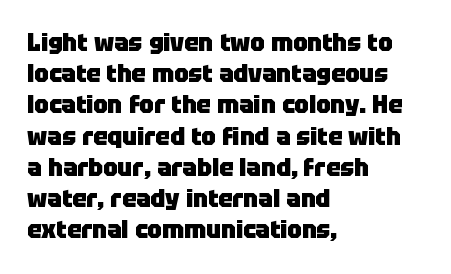
Q: Is the text bold? A: Yes.
Q: Is the text italic (slanted)? A: No, it is upright.
Q: Is the text underlined? A: No.
Q: How is the paragraph aligned? A: Left-aligned.
Q: Is the spacing between letters normal or unusually wide? A: Normal.
Q: Is the spacing between lines tight, normal or loose? A: Normal.
